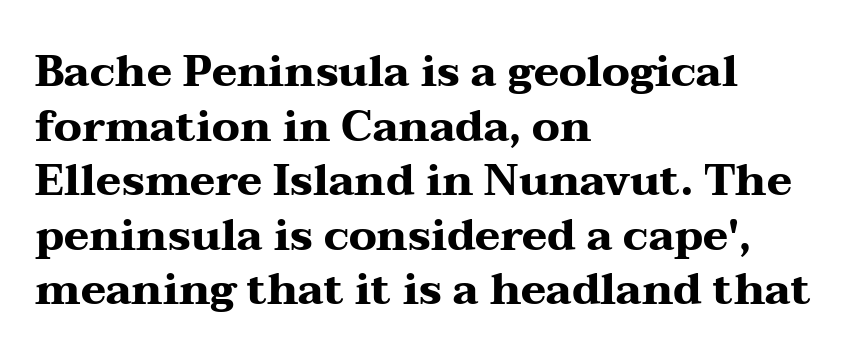
Q: Is the text bold? A: Yes.
Q: Is the text italic (slanted)? A: No, it is upright.
Q: Is the typeface a serif or a sans-serif typeface? A: Serif.
Q: Is the text underlined? A: No.
Q: How is the paragraph aligned? A: Left-aligned.
Q: Is the spacing between letters normal or unusually wide? A: Normal.
Q: Is the spacing between lines tight, normal or loose? A: Normal.
Q: Width (condensed, normal, or wide)? A: Wide.
Q: Stroke contrast? A: Medium.
Q: x-height? A: Medium.
Q: Monospaced? A: No.
